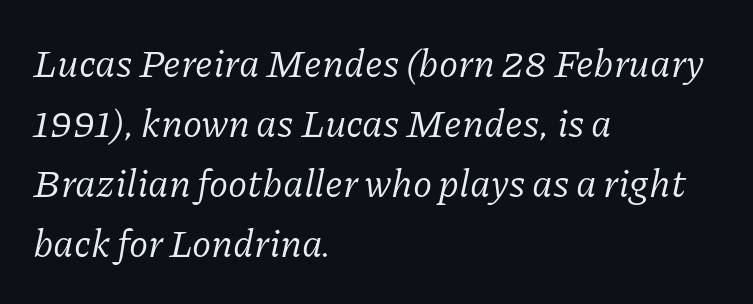
The image shows 39 px regular-weight serif type, italic (leaning right); set left-aligned, normal line spacing (1.54x), normal letter spacing, not underlined; low stroke contrast and a medium x-height.
